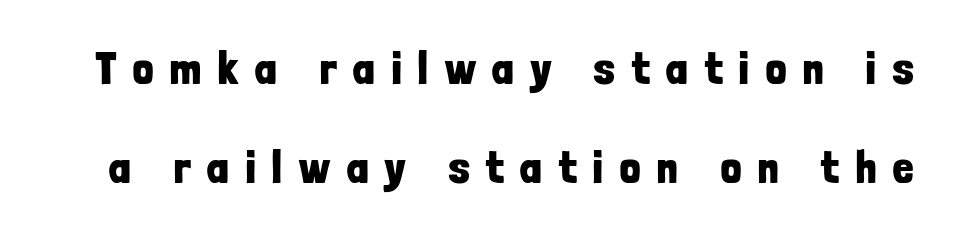
The passage shown is typed in a proportional face where columns would drift. Honestly, the letter spacing is so wide it's the main thing you notice. Bold? Absolutely — the strokes are thick and heavy. The specimen omits any rule beneath the text block's lines. A roman cut, with each character standing at attention. Are there feet on the stems? There aren't — it's a sans.
